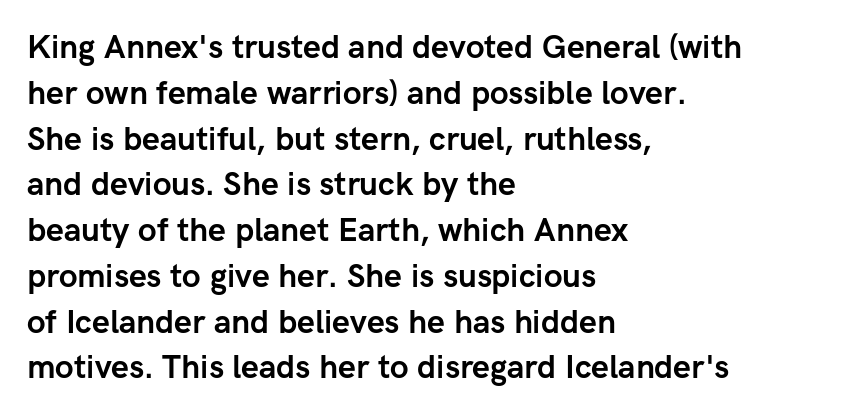
Q: Is the text bold? A: Yes.
Q: Is the text italic (slanted)? A: No, it is upright.
Q: Is the typeface a serif or a sans-serif typeface? A: Sans-serif.
Q: Is the text underlined? A: No.
Q: How is the paragraph aligned? A: Left-aligned.
Q: Is the spacing between letters normal or unusually wide? A: Normal.
Q: Is the spacing between lines tight, normal or loose? A: Normal.
Q: Width (condensed, normal, or wide)? A: Normal.
Q: Stroke contrast? A: Low.
Q: x-height? A: Medium.
Q: Monospaced? A: No.
